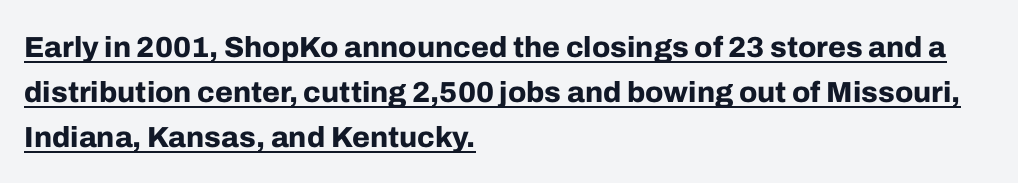
Q: Is the text bold? A: Yes.
Q: Is the text italic (slanted)? A: No, it is upright.
Q: Is the typeface a serif or a sans-serif typeface? A: Sans-serif.
Q: Is the text underlined? A: Yes.
Q: How is the paragraph aligned? A: Left-aligned.
Q: Is the spacing between letters normal or unusually wide? A: Normal.
Q: Is the spacing between lines tight, normal or loose? A: Normal.
Q: Width (condensed, normal, or wide)? A: Normal.
Q: Stroke contrast? A: Low.
Q: x-height? A: Medium.
Q: Monospaced? A: No.
